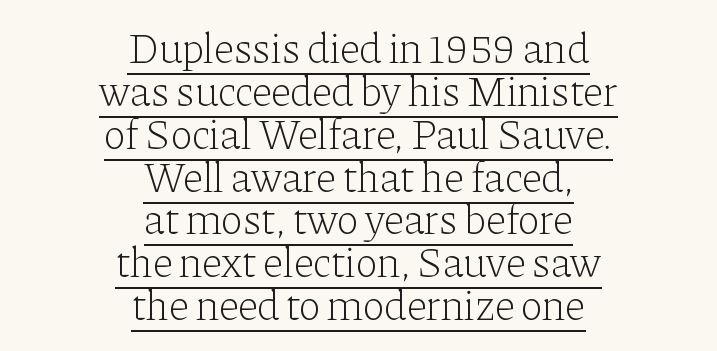
Q: Is the text bold? A: No.
Q: Is the text italic (slanted)? A: No, it is upright.
Q: Is the typeface a serif or a sans-serif typeface? A: Serif.
Q: Is the text underlined? A: Yes.
Q: How is the paragraph aligned? A: Centered.
Q: Is the spacing between letters normal or unusually wide? A: Normal.
Q: Is the spacing between lines tight, normal or loose? A: Tight.
Q: Width (condensed, normal, or wide)? A: Normal.
Q: Stroke contrast? A: Low.
Q: x-height? A: Medium.
Q: Monospaced? A: No.
